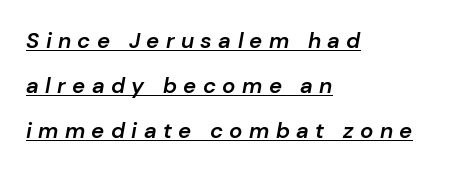
The image shows 22 px text type, italic (leaning right); set left-aligned, loose line spacing (2.05x), unusually wide letter spacing (+0.29 em), underlined.
